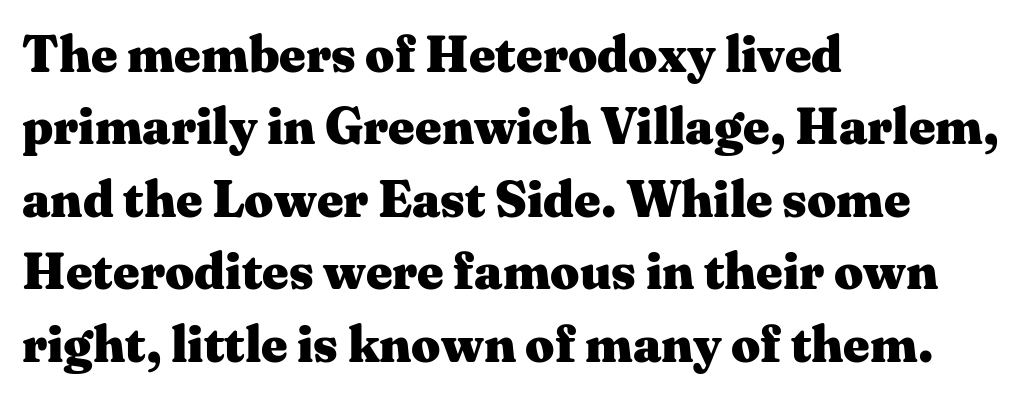
{"serif": "yes", "italic": "no", "bold": "yes", "weight": "heavy", "width": "wide", "stroke_contrast": "medium", "x_height": "medium", "monospaced": "no", "underline": "no", "align": "left", "line_spacing": "normal", "line_spacing_ratio": 1.42, "letter_spacing": "normal", "letter_spacing_em": 0.0, "glyph_px": 51}
